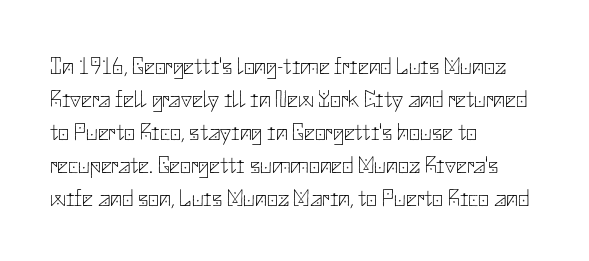
Q: Is the text bold? A: No.
Q: Is the text italic (slanted)? A: No, it is upright.
Q: Is the text underlined? A: No.
Q: How is the paragraph aligned? A: Left-aligned.
Q: Is the spacing between letters normal or unusually wide? A: Normal.
Q: Is the spacing between lines tight, normal or loose? A: Normal.
